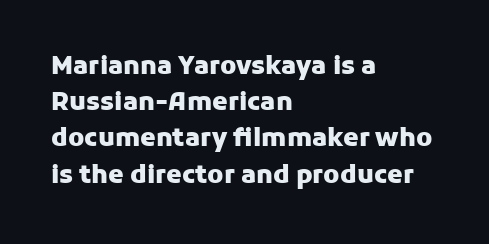
The image shows 25 px bold type, upright; set left-aligned, normal line spacing (1.45x), normal letter spacing, not underlined.
